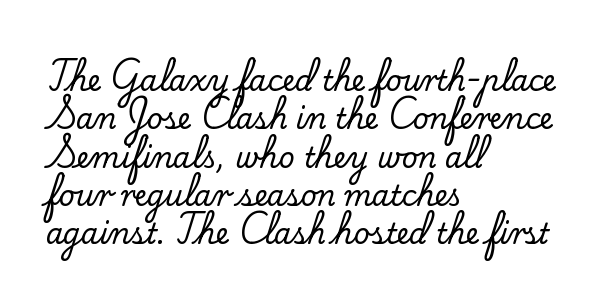
Q: Is the text italic (slanted)? A: Yes.
Q: Is the typeface a serif or a sans-serif typeface? A: Serif.
Q: Is the text underlined? A: No.
Q: How is the paragraph aligned? A: Left-aligned.
Q: Is the spacing between letters normal or unusually wide? A: Normal.
Q: Is the spacing between lines tight, normal or loose? A: Normal.
Q: Width (condensed, normal, or wide)? A: Normal.
Q: Stroke contrast? A: Low.
Q: x-height? A: Small.
Q: Monospaced? A: No.
